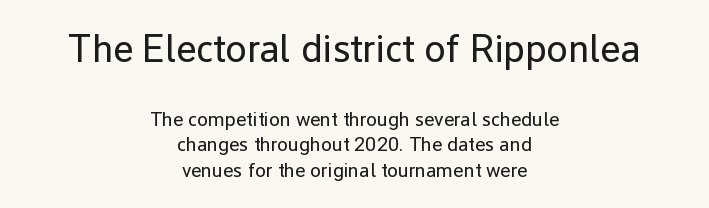
The image shows 39 px regular-weight sans-serif type, upright; set centered, normal line spacing (1.29x), normal letter spacing, not underlined; the first (top) block is 1.95x larger; low stroke contrast and a medium x-height.
